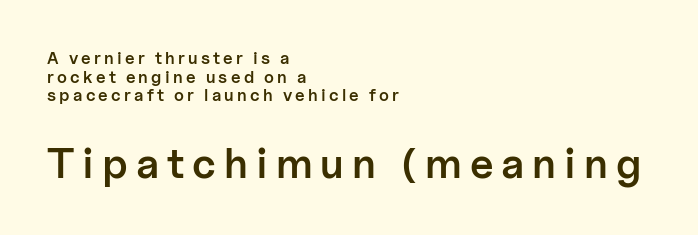
Q: Is the text bold? A: Semi-bold.
Q: Is the text italic (slanted)? A: No, it is upright.
Q: Is the typeface a serif or a sans-serif typeface? A: Sans-serif.
Q: Is the text underlined? A: No.
Q: How is the paragraph aligned? A: Left-aligned.
Q: Is the spacing between lines tight, normal or loose? A: Tight.
Q: Which block of text is set in a larger size, the first (top) or the second (bottom)? A: The second (bottom) one.
Q: Width (condensed, normal, or wide)? A: Normal.
Q: Stroke contrast? A: Low.
Q: x-height? A: Medium.
Q: Monospaced? A: No.
